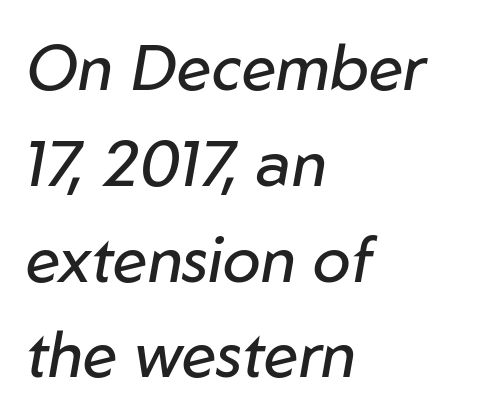
The image shows 63 px regular-weight type, italic (leaning right); set left-aligned, normal line spacing (1.52x), normal letter spacing, not underlined; low stroke contrast and a medium x-height.
